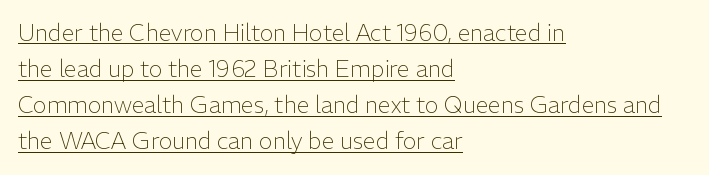
The image shows 23 px text type, upright; set left-aligned, normal line spacing (1.57x), normal letter spacing, underlined.
